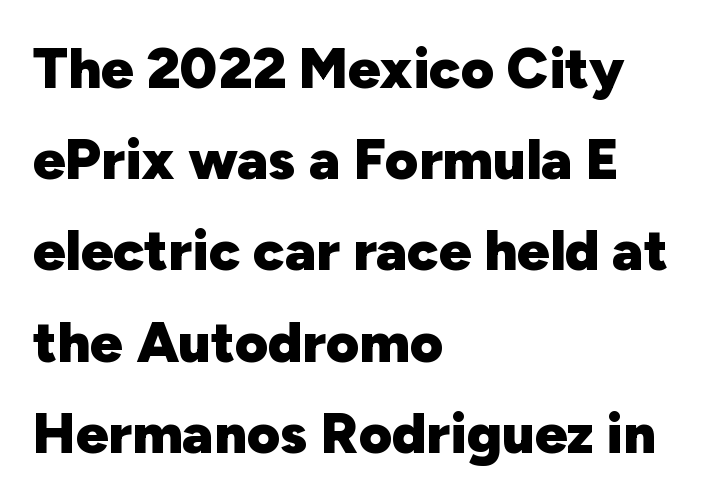
The image shows 57 px heavy sans-serif type, upright; set left-aligned, normal line spacing (1.6x), normal letter spacing, not underlined; low stroke contrast and a medium x-height.
